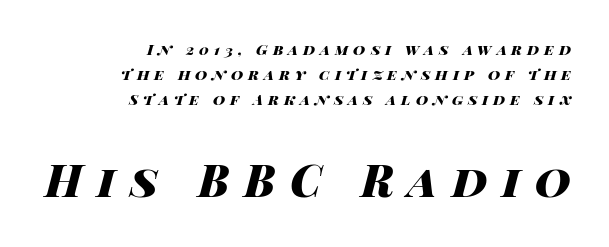
The image shows 44 px heavy, wide type, italic (leaning right); set right-aligned, normal line spacing (1.68x), unusually wide letter spacing (+0.33 em), not underlined; the second (bottom) block is 2.93x larger; high stroke contrast and a large x-height.
